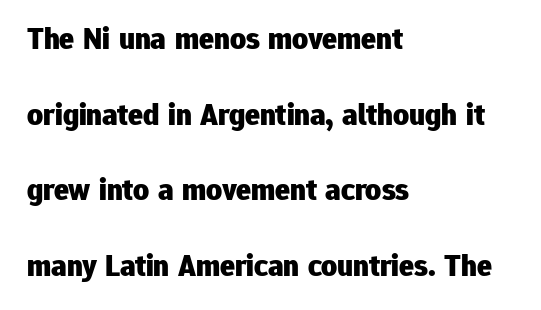
Q: Is the text bold? A: Yes.
Q: Is the text italic (slanted)? A: No, it is upright.
Q: Is the typeface a serif or a sans-serif typeface? A: Sans-serif.
Q: Is the text underlined? A: No.
Q: How is the paragraph aligned? A: Left-aligned.
Q: Is the spacing between letters normal or unusually wide? A: Normal.
Q: Is the spacing between lines tight, normal or loose? A: Loose.
Q: Width (condensed, normal, or wide)? A: Normal.
Q: Stroke contrast? A: Low.
Q: x-height? A: Medium.
Q: Monospaced? A: No.
